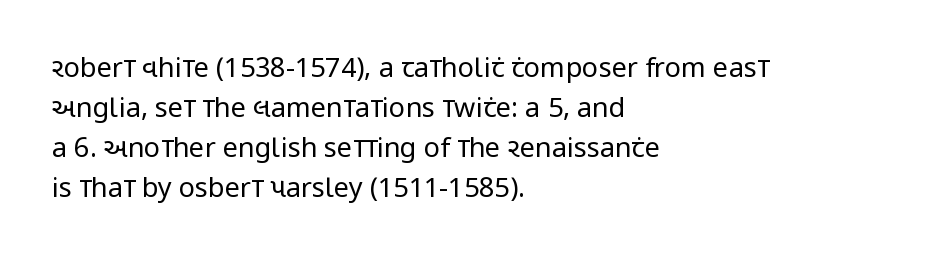
The image shows 27 px text type, upright; set left-aligned, normal line spacing (1.48x), normal letter spacing, not underlined.
